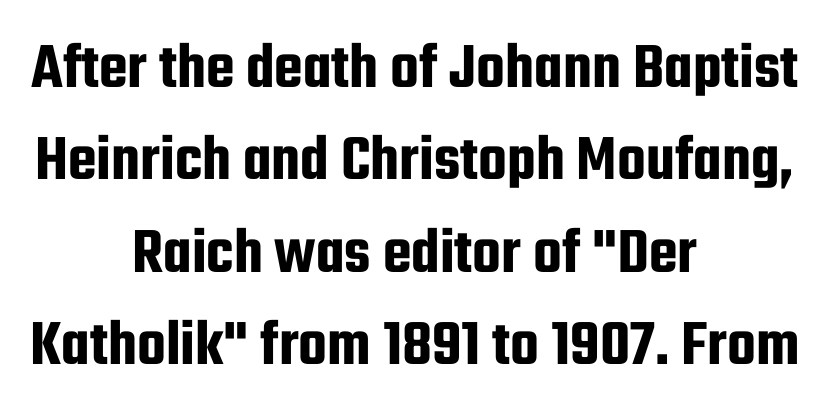
Q: Is the text italic (slanted)? A: No, it is upright.
Q: Is the typeface a serif or a sans-serif typeface? A: Sans-serif.
Q: Is the text underlined? A: No.
Q: How is the paragraph aligned? A: Centered.
Q: Is the spacing between letters normal or unusually wide? A: Normal.
Q: Is the spacing between lines tight, normal or loose? A: Normal.
Q: Width (condensed, normal, or wide)? A: Condensed.
Q: Stroke contrast? A: Low.
Q: x-height? A: Medium.
Q: Monospaced? A: No.
